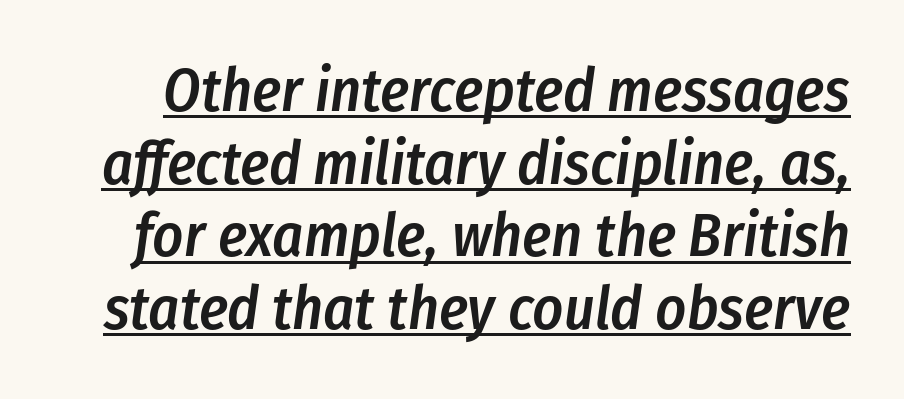
{"italic": "yes", "lean": "right", "slant_degrees": 8, "bold": "semi", "weight": "semibold", "width": "condensed", "stroke_contrast": "low", "x_height": "medium", "monospaced": "no", "underline": "yes", "line_spacing_ratio": 1.21, "letter_spacing": "normal", "letter_spacing_em": 0.0, "glyph_px": 60}
